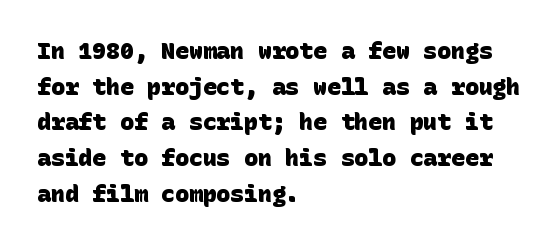
Q: Is the text bold? A: Yes.
Q: Is the text underlined? A: No.
Q: How is the paragraph aligned? A: Left-aligned.
Q: Is the spacing between letters normal or unusually wide? A: Normal.
Q: Is the spacing between lines tight, normal or loose? A: Normal.
